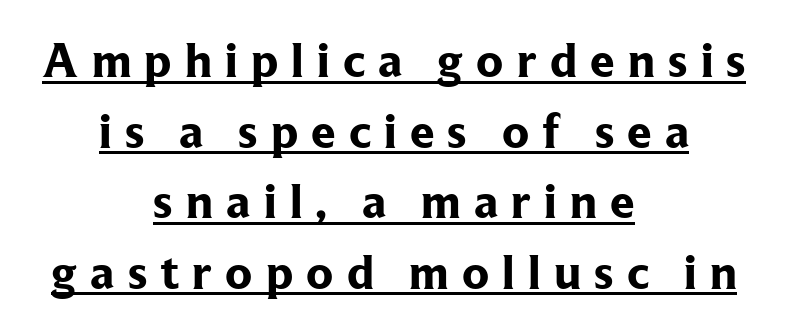
{"serif": "yes", "italic": "no", "bold": "yes", "weight": "bold", "width": "normal", "stroke_contrast": "low", "x_height": "medium", "monospaced": "no", "underline": "yes", "align": "center", "line_spacing": "normal", "line_spacing_ratio": 1.44, "letter_spacing": "wide", "letter_spacing_em": 0.27, "glyph_px": 49}
